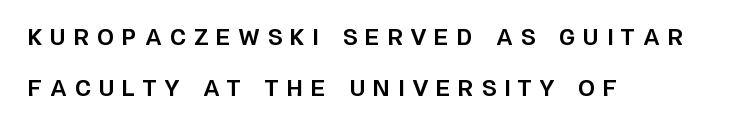
Q: Is the text bold? A: Yes.
Q: Is the text italic (slanted)? A: No, it is upright.
Q: Is the text underlined? A: No.
Q: How is the paragraph aligned? A: Left-aligned.
Q: Is the spacing between letters normal or unusually wide? A: Unusually wide.
Q: Is the spacing between lines tight, normal or loose? A: Loose.
